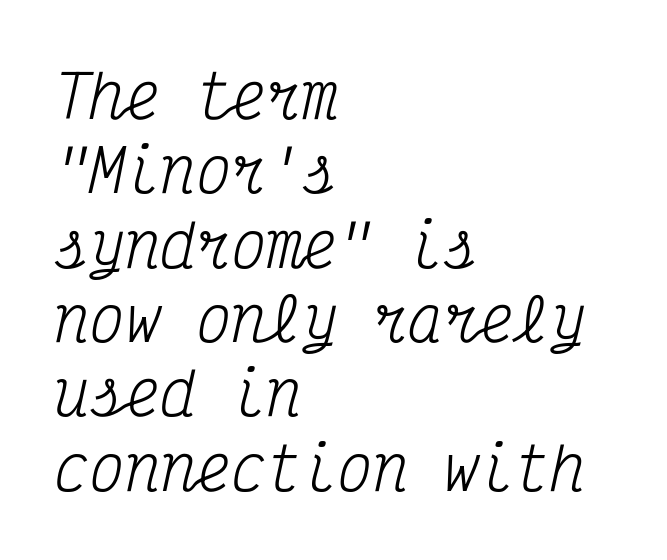
This is not heavy type; no bold has been used. Bare-footed words on every line. This sample keeps an unexceptional amount of space between lines. Notice how the passage keeps a crisp vertical edge on the left only. Think of a typewriter: that constant character pitch is what you see here.
